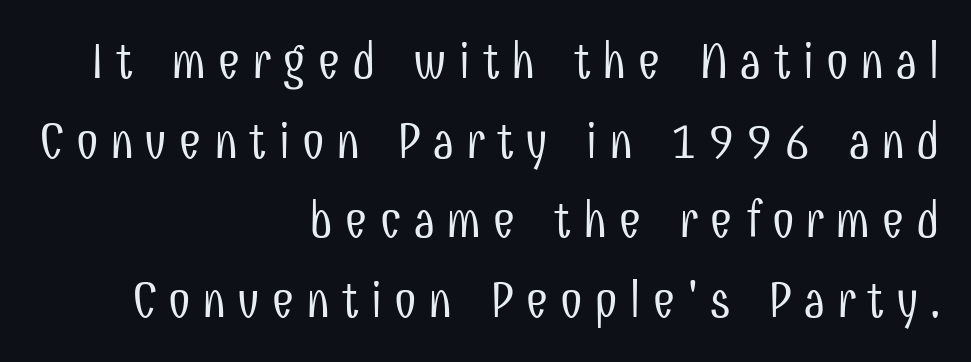
The image shows 51 px light, condensed sans-serif type, upright; set right-aligned, normal line spacing (1.56x), unusually wide letter spacing (+0.22 em), not underlined; low stroke contrast and a medium x-height.
